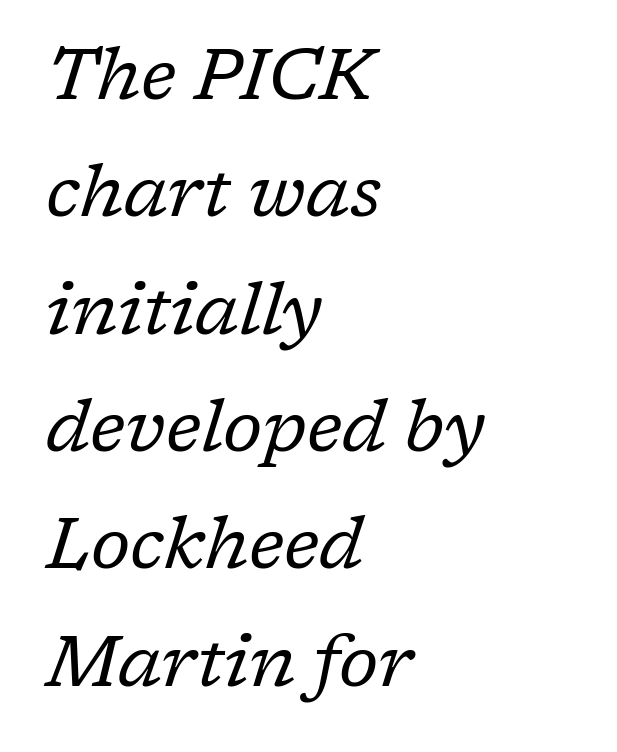
No extra ink here — the face is not bold. The passage shown leans; its letterforms are oblique. Note the varied advance widths — an 'i' is clearly narrower than an 'm'. The vertical gap from one line to the next is medium. The font family rendered here belongs to the serif group. Here the glyphs are tracked normally, forming tight word shapes.
